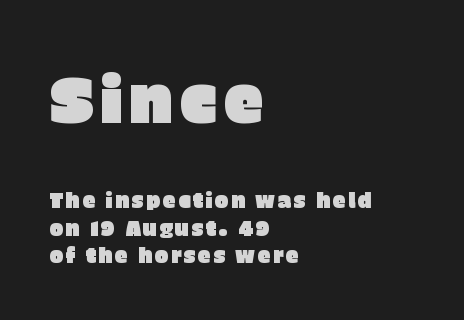
The text was rendered using a sans face with plain stroke endings. The letters stand straight up with perfectly vertical stems. The lines in this sample share a left origin and differ only in where they stop. Looks like regular typesetting: each glyph gets only the width it needs.
